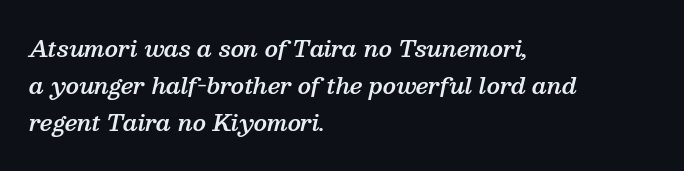
This rendering features lettering with no underline. Each glyph is drawn with semibold strokes, heavier than normal yet not fully bold. A student would call this left alignment; a typographer would say flush left, rag right. Caption: standard tracking, unaltered. Italic? Definitely — the glyphs are oblique.
